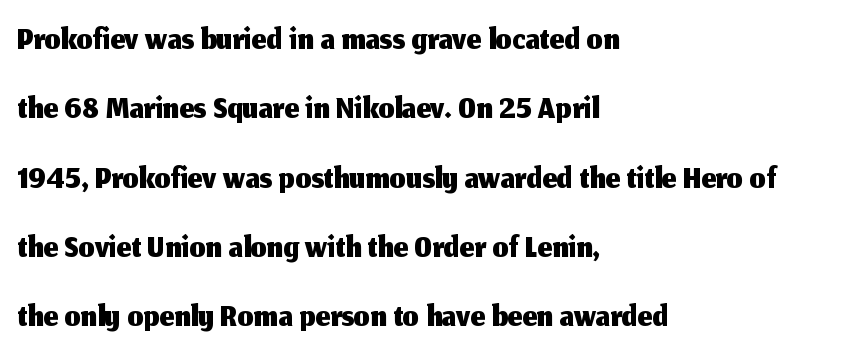
The image shows 51 px sans-serif type, upright; set left-aligned, normal line spacing (1.36x), normal letter spacing, not underlined; medium stroke contrast and a medium x-height.
